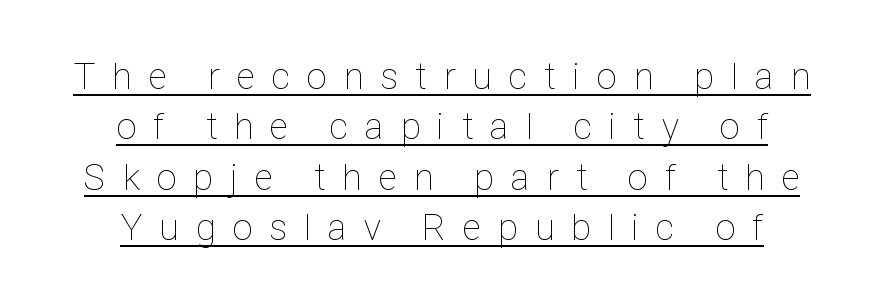
Q: Is the text bold? A: No.
Q: Is the text italic (slanted)? A: No, it is upright.
Q: Is the text underlined? A: Yes.
Q: How is the paragraph aligned? A: Centered.
Q: Is the spacing between letters normal or unusually wide? A: Unusually wide.
Q: Is the spacing between lines tight, normal or loose? A: Normal.
Q: Width (condensed, normal, or wide)? A: Condensed.
Q: Stroke contrast? A: Low.
Q: x-height? A: Medium.
Q: Monospaced? A: No.
